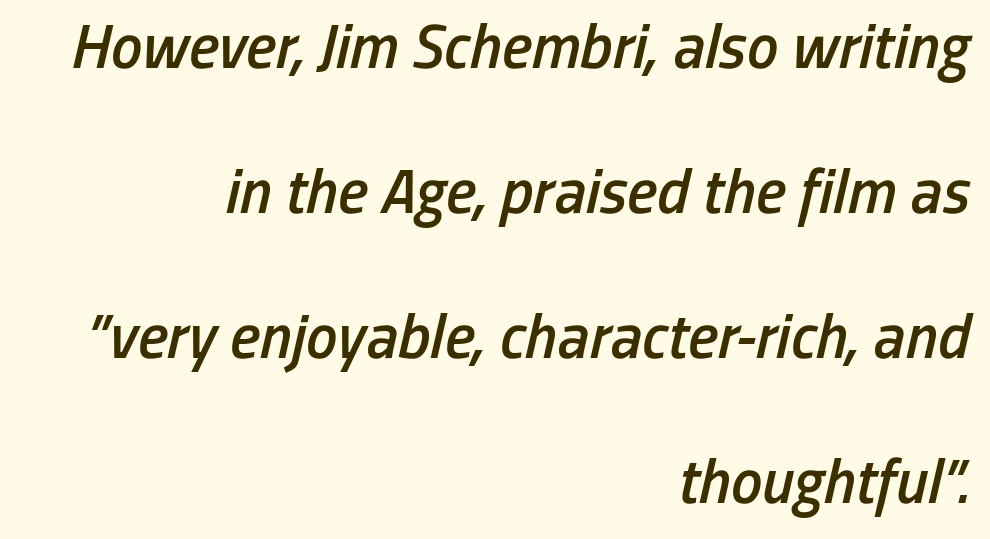
The image shows 63 px semibold, condensed type, italic (leaning right); set right-aligned, loose line spacing (2.3x), normal letter spacing, not underlined; low stroke contrast and a medium x-height.
